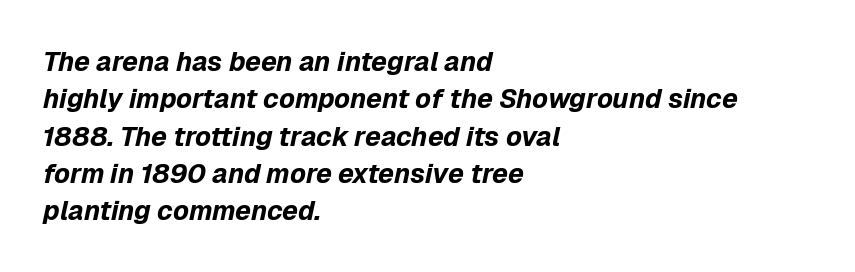
{"italic": "yes", "lean": "right", "slant_degrees": 12, "bold": "yes", "underline": "no", "align": "left", "line_spacing": "normal", "line_spacing_ratio": 1.38, "letter_spacing": "normal", "letter_spacing_em": 0.0, "glyph_px": 27}
